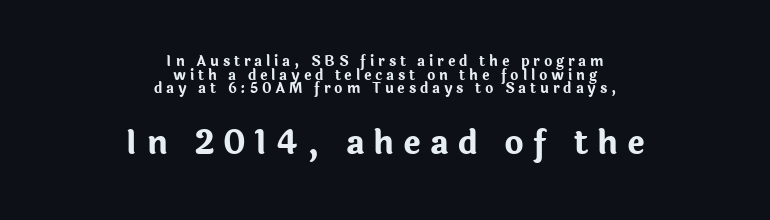
{"serif": "no", "italic": "no", "bold": "yes", "weight": "bold", "width": "normal", "stroke_contrast": "low", "x_height": "medium", "monospaced": "no", "underline": "no", "align": "center", "line_spacing": "tight", "line_spacing_ratio": 0.97, "letter_spacing": "wide", "letter_spacing_em": 0.27, "larger_block": "second", "size_ratio": 2.36, "glyph_px": 33}
